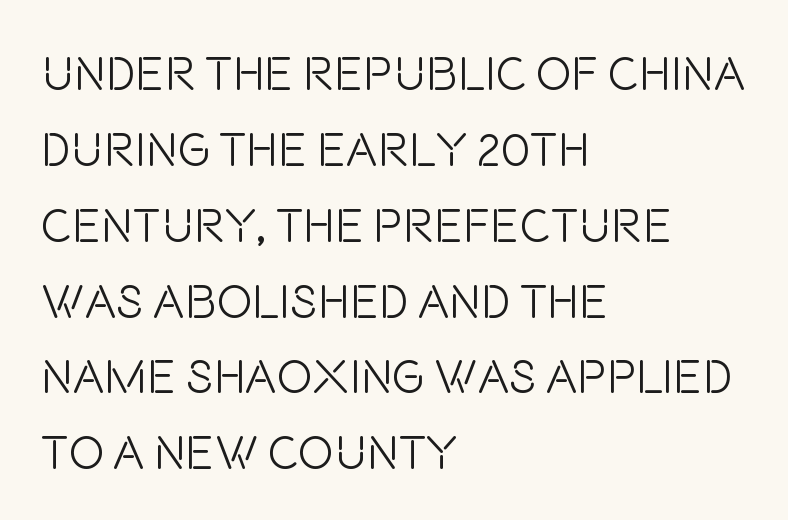
{"serif": "no", "italic": "no", "bold": "no", "weight": "light", "width": "condensed", "stroke_contrast": "low", "x_height": "large", "monospaced": "no", "underline": "no", "align": "left", "line_spacing": "normal", "line_spacing_ratio": 1.58, "letter_spacing": "normal", "letter_spacing_em": 0.0, "glyph_px": 48}
